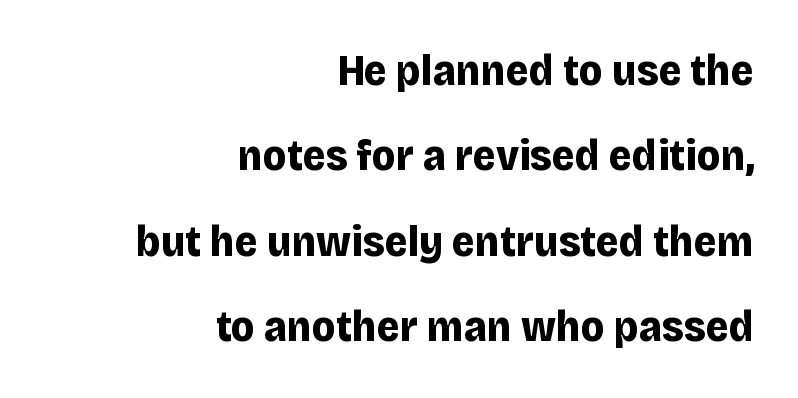
The space between consecutive lines is lavish. The face used here is proportionally spaced, like ordinary book or web type. Typographically, this falls in the sans-serif category. The characters look thick and weighty, a clear bold. In terms of letterspacing, this is plain default setting. The gap between lines stays unmarked.
